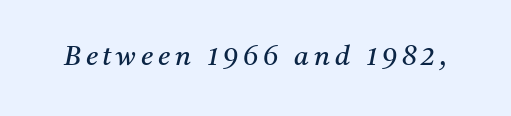
Q: Is the text bold? A: No.
Q: Is the text italic (slanted)? A: Yes, it leans right by about 11 degrees.
Q: Is the text underlined? A: No.
